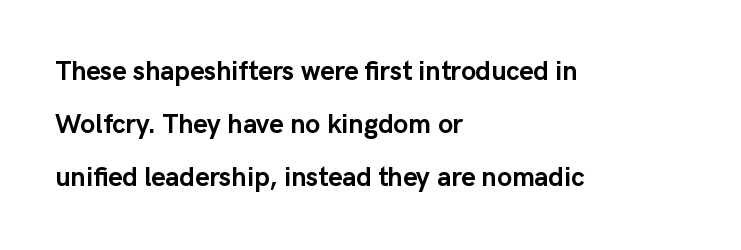
{"italic": "no", "bold": "yes", "underline": "no", "align": "left", "line_spacing": "loose", "line_spacing_ratio": 1.96, "letter_spacing": "normal", "letter_spacing_em": 0.0, "glyph_px": 27}
